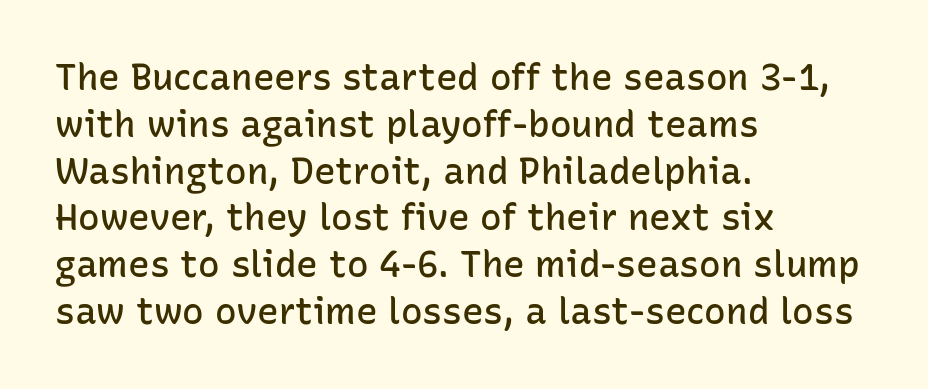
A classic flush-left, rag-right setting is used for this passage. Vertically, the passage feels balanced, rows spaced as you'd expect. You could call the tracking neutral — neither tight nor loose. The baseline area is clear. Nope, no serifs anywhere on these letters.
